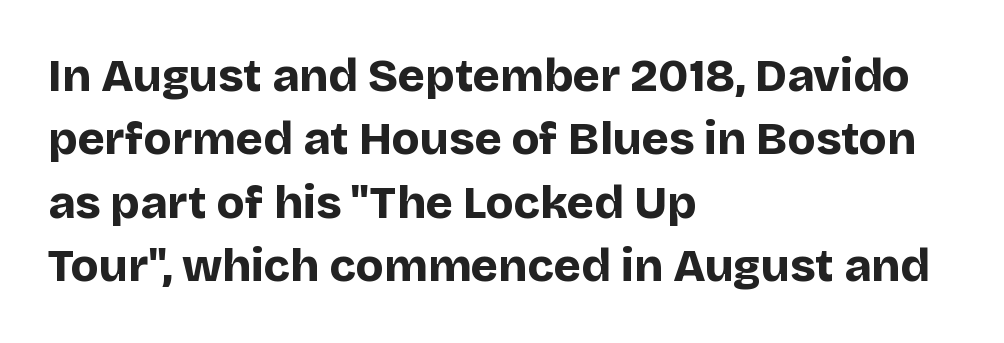
{"serif": "no", "italic": "no", "bold": "yes", "weight": "bold", "width": "normal", "stroke_contrast": "low", "x_height": "large", "monospaced": "no", "underline": "no", "align": "left", "line_spacing": "normal", "line_spacing_ratio": 1.38, "letter_spacing": "normal", "letter_spacing_em": 0.0, "glyph_px": 46}
